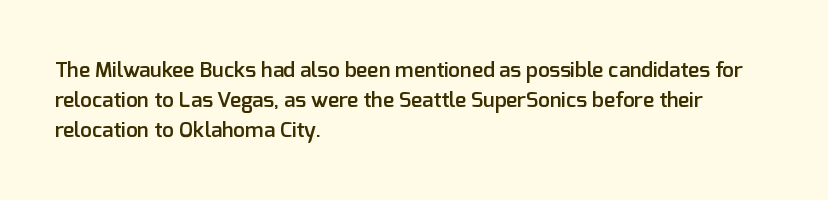
{"italic": "no", "bold": "semi", "underline": "no", "align": "left", "line_spacing": "normal", "line_spacing_ratio": 1.43, "letter_spacing": "normal", "letter_spacing_em": 0.0, "glyph_px": 21}
